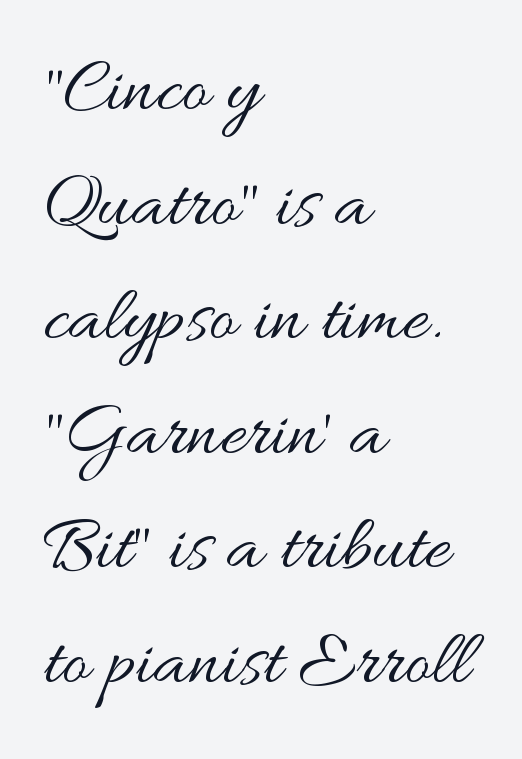
{"bold": "no", "weight": "regular", "width": "wide", "stroke_contrast": "medium", "x_height": "small", "monospaced": "no", "underline": "no", "align": "left", "line_spacing": "normal", "line_spacing_ratio": 1.45, "letter_spacing": "normal", "letter_spacing_em": 0.0, "glyph_px": 79}
